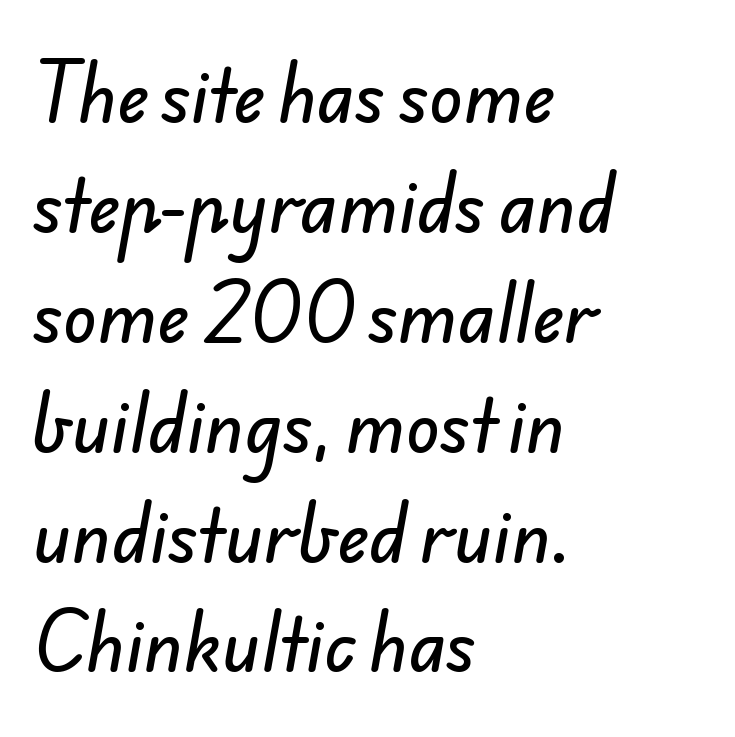
In terms of letterspacing, this is plain default setting. Serifs: no, the terminals of the letterforms are clean. Normally led — the rows are evenly, conventionally spaced. Honestly, there is no underline to notice here at all. Looks like regular typesetting: each glyph gets only the width it needs. The rag falls on the right side of this text block.
